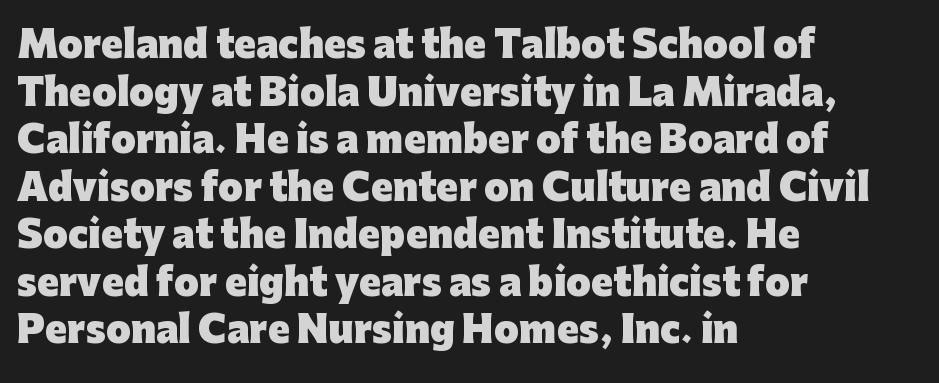
{"serif": "no", "italic": "no", "bold": "yes", "weight": "heavy", "width": "normal", "stroke_contrast": "low", "x_height": "medium", "monospaced": "no", "underline": "no", "align": "left", "line_spacing": "normal", "line_spacing_ratio": 1.32, "letter_spacing": "normal", "letter_spacing_em": 0.0, "glyph_px": 36}
